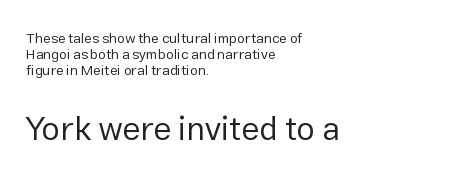
Every row of glyphs begins at an identical x-position on the left. Posture: upright roman. Here the second block reads like a headline and the first like body copy. Quick note: interline space is minimal.
